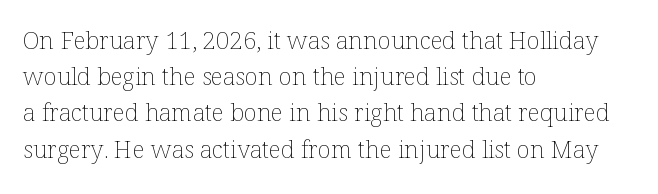
Q: Is the text bold? A: No.
Q: Is the text italic (slanted)? A: No, it is upright.
Q: Is the text underlined? A: No.
Q: How is the paragraph aligned? A: Left-aligned.
Q: Is the spacing between letters normal or unusually wide? A: Normal.
Q: Is the spacing between lines tight, normal or loose? A: Normal.
